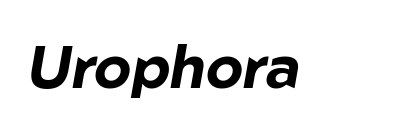
The image shows 59 px bold type, italic (leaning right); set normal letter spacing, not underlined; low stroke contrast and a medium x-height.
